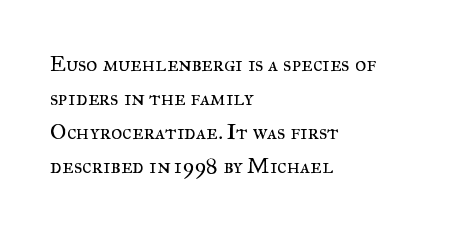
The image shows 22 px text type, upright; set left-aligned, normal line spacing (1.54x), normal letter spacing, not underlined.
